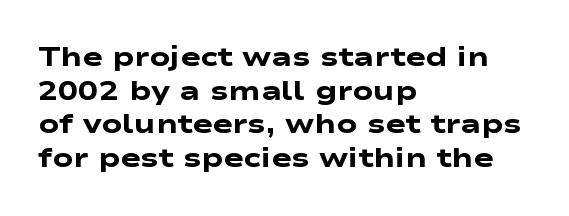
{"bold": "yes", "underline": "no", "align": "left", "line_spacing": "normal", "line_spacing_ratio": 1.25, "letter_spacing": "normal", "letter_spacing_em": 0.0, "glyph_px": 27}
